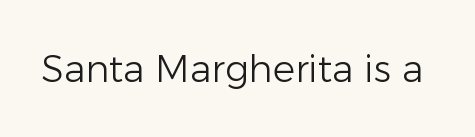
{"serif": "no", "italic": "no", "bold": "no", "weight": "light", "width": "normal", "stroke_contrast": "low", "x_height": "medium", "monospaced": "no", "underline": "no", "letter_spacing": "normal", "letter_spacing_em": 0.0, "glyph_px": 37}
